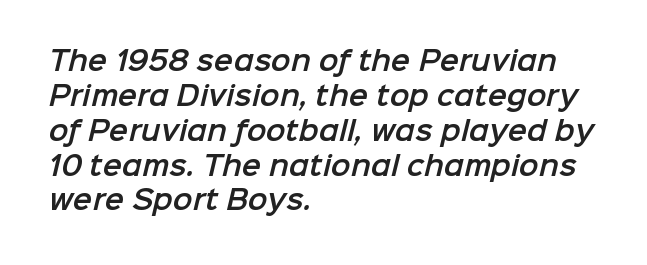
The image shows 26 px text type; set left-aligned, normal line spacing (1.34x), normal letter spacing, not underlined.
